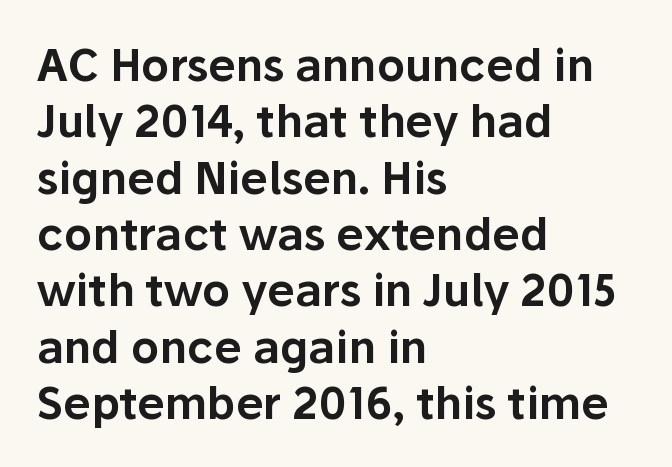
Q: Is the text italic (slanted)? A: No, it is upright.
Q: Is the typeface a serif or a sans-serif typeface? A: Sans-serif.
Q: Is the text underlined? A: No.
Q: How is the paragraph aligned? A: Left-aligned.
Q: Is the spacing between letters normal or unusually wide? A: Normal.
Q: Is the spacing between lines tight, normal or loose? A: Normal.
Q: Width (condensed, normal, or wide)? A: Normal.
Q: Stroke contrast? A: Low.
Q: x-height? A: Medium.
Q: Monospaced? A: No.
